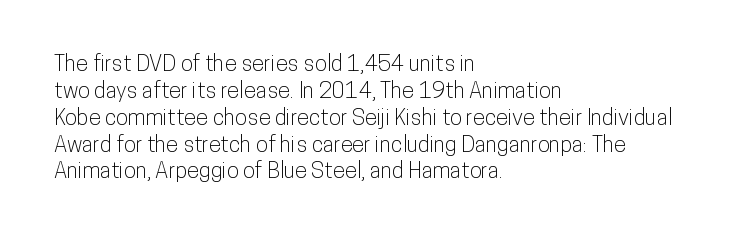
{"italic": "no", "underline": "no", "align": "left", "line_spacing_ratio": 1.22, "letter_spacing": "normal", "letter_spacing_em": 0.0, "glyph_px": 22}
